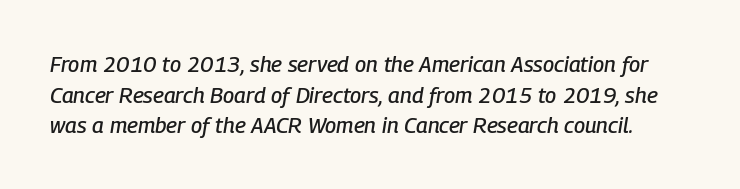
The image shows 22 px text type, italic (leaning right); set normal line spacing (1.39x), normal letter spacing, not underlined.
